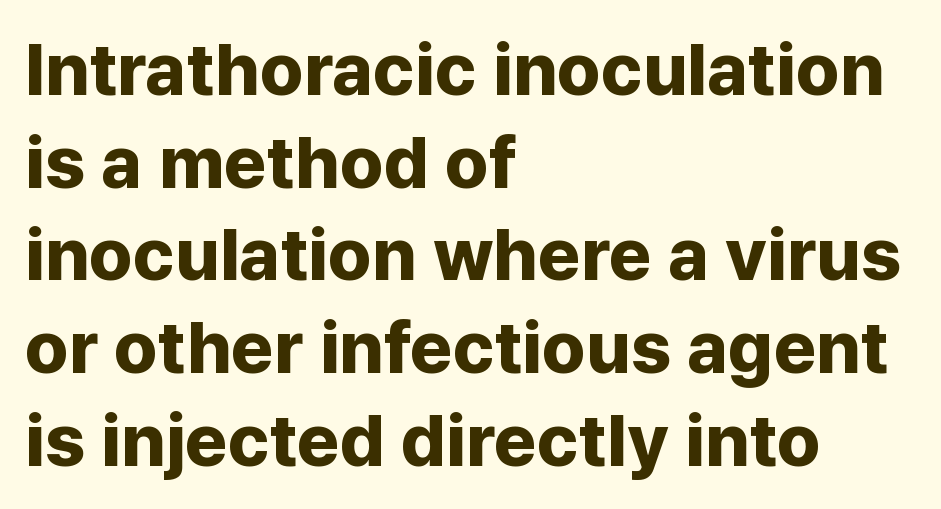
The image shows 73 px bold sans-serif type, upright; set left-aligned, normal line spacing (1.27x), normal letter spacing, not underlined; low stroke contrast and a medium x-height.
